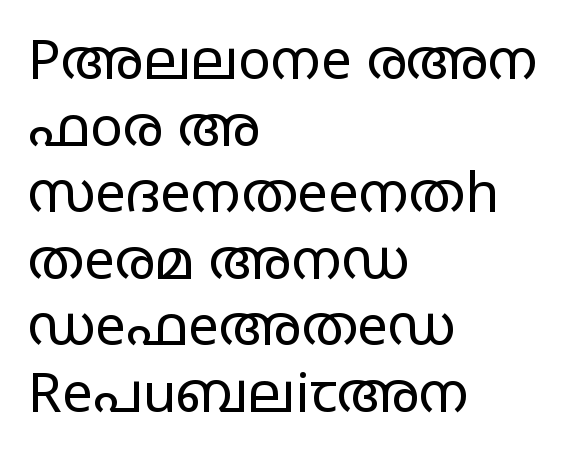
Q: Is the text bold? A: No.
Q: Is the text italic (slanted)? A: No, it is upright.
Q: Is the typeface a serif or a sans-serif typeface? A: Sans-serif.
Q: Is the text underlined? A: No.
Q: How is the paragraph aligned? A: Left-aligned.
Q: Is the spacing between letters normal or unusually wide? A: Normal.
Q: Width (condensed, normal, or wide)? A: Wide.
Q: Stroke contrast? A: Low.
Q: x-height? A: Large.
Q: Monospaced? A: No.
